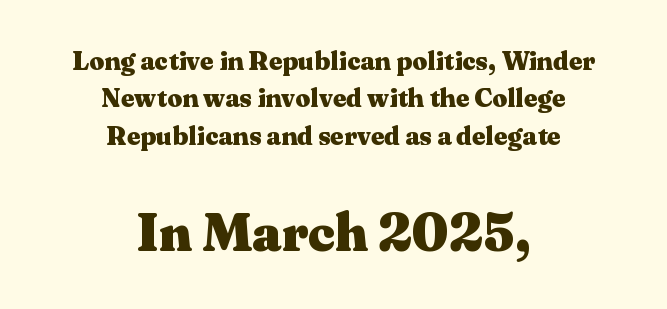
One-word summary of the alignment: center. I'd call this a serif setting — the letters wear small feet. Compared with typical body copy, the letter spacing here is the same. Looks like regular typesetting: each glyph gets only the width it needs.
